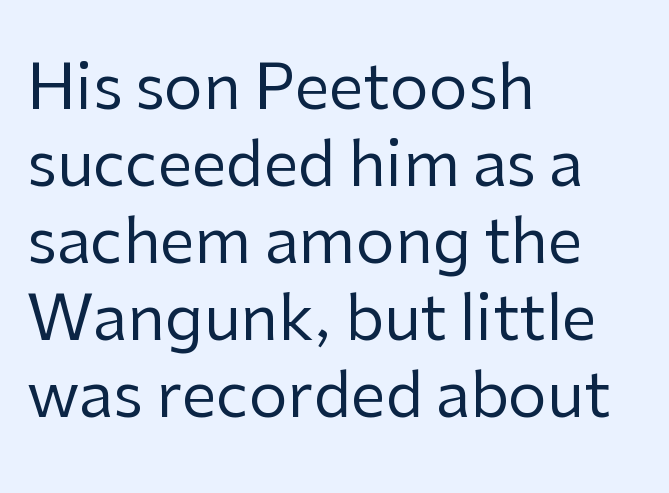
Look at the tracking — it's just the regular setting, nothing added. This rendering employs a face without finishing strokes, i.e., a sans-serif. One-word summary of the alignment: left. You can tell it's not italic because the verticals are truly vertical. This sample has the flowing, uneven cadence of proportional lettering.
